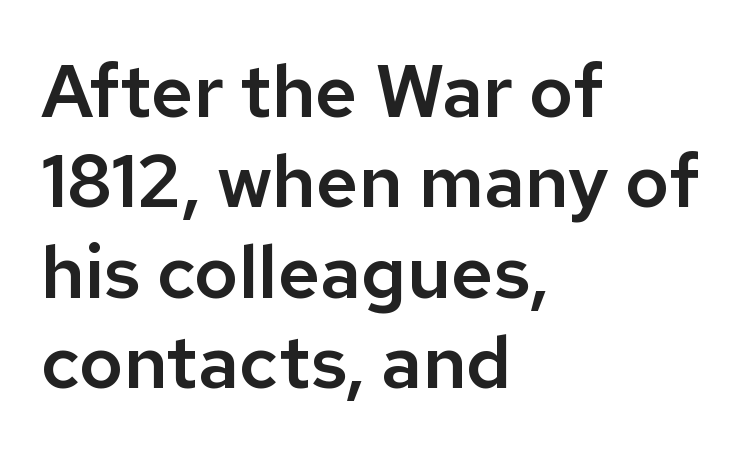
{"serif": "no", "italic": "no", "width": "normal", "stroke_contrast": "low", "x_height": "medium", "monospaced": "no", "underline": "no", "align": "left", "line_spacing_ratio": 1.22, "letter_spacing": "normal", "letter_spacing_em": 0.0, "glyph_px": 74}
